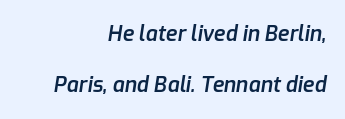
{"italic": "yes", "lean": "right", "slant_degrees": 9, "bold": "semi", "underline": "no", "align": "right", "line_spacing": "loose", "line_spacing_ratio": 2.43, "letter_spacing": "normal", "letter_spacing_em": 0.0, "glyph_px": 21}
